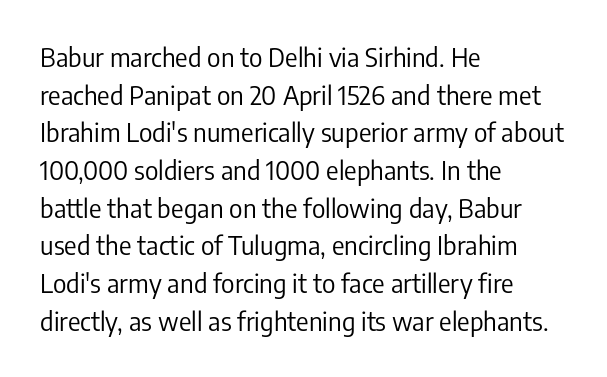
{"italic": "no", "bold": "no", "underline": "no", "align": "left", "line_spacing": "normal", "line_spacing_ratio": 1.45, "letter_spacing": "normal", "letter_spacing_em": 0.0, "glyph_px": 26}
